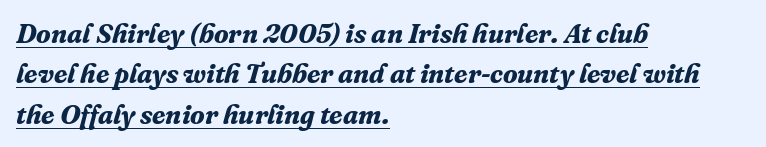
{"italic": "yes", "lean": "right", "slant_degrees": 16, "bold": "yes", "underline": "yes", "align": "left", "line_spacing": "normal", "line_spacing_ratio": 1.5, "letter_spacing": "normal", "letter_spacing_em": 0.0, "glyph_px": 27}
